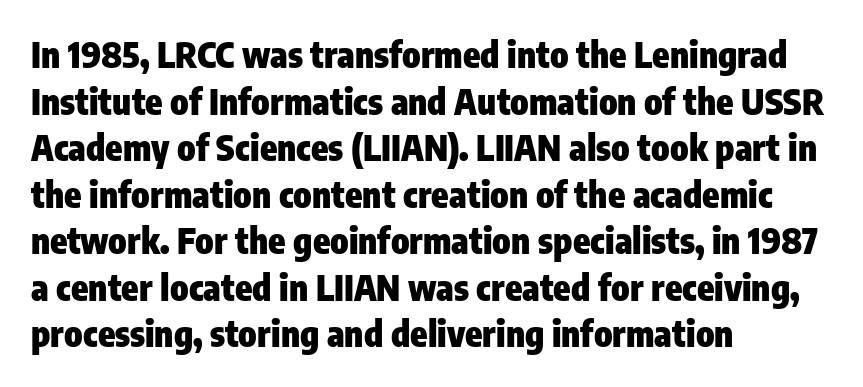
The image shows 35 px heavy, condensed sans-serif type, upright; set left-aligned, normal line spacing (1.33x), normal letter spacing, not underlined; low stroke contrast and a medium x-height.
